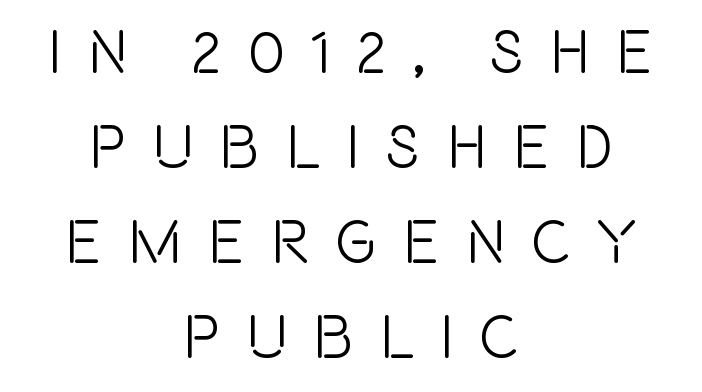
Q: Is the text italic (slanted)? A: No, it is upright.
Q: Is the typeface a serif or a sans-serif typeface? A: Sans-serif.
Q: Is the text underlined? A: No.
Q: How is the paragraph aligned? A: Centered.
Q: Is the spacing between letters normal or unusually wide? A: Unusually wide.
Q: Is the spacing between lines tight, normal or loose? A: Normal.
Q: Width (condensed, normal, or wide)? A: Condensed.
Q: x-height? A: Large.
Q: Monospaced? A: No.
